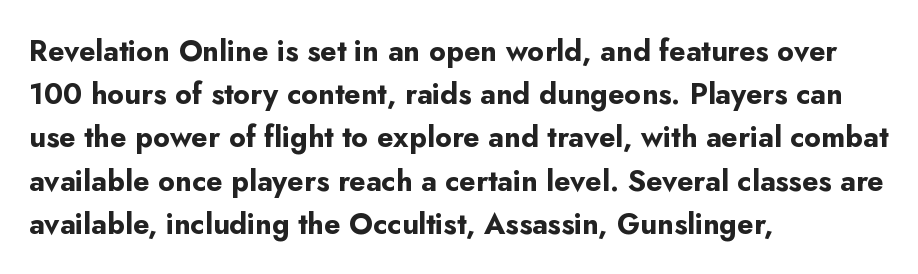
A typesetter would call this proportional, since set widths differ per character. Honestly, there is no underline to notice here at all. Notice how thick the strokes are: this is what a full bold looks like. The setting favours the left margin, as ordinary paragraphs usually do.
